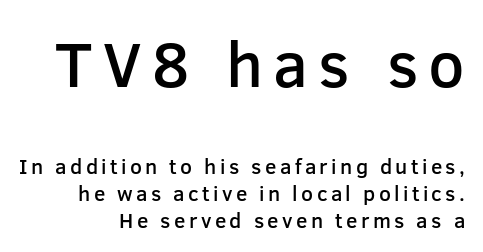
The image shows 64 px semibold sans-serif type, upright; set right-aligned, normal line spacing (1.28x), not underlined; the first (top) block is 3.05x larger; low stroke contrast and a medium x-height.
